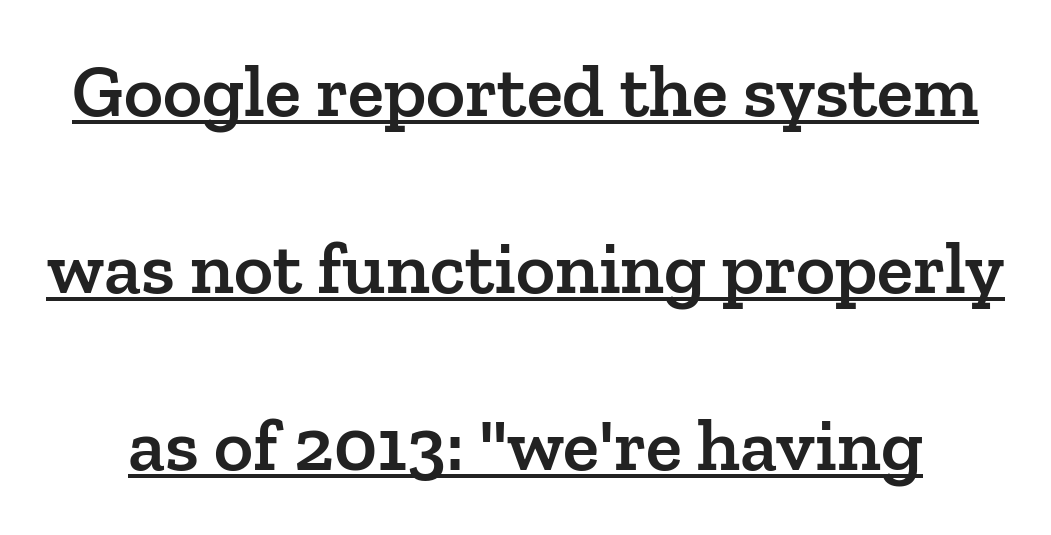
{"serif": "yes", "italic": "no", "bold": "semi", "weight": "semibold", "width": "normal", "stroke_contrast": "low", "x_height": "medium", "monospaced": "no", "underline": "yes", "line_spacing": "loose", "line_spacing_ratio": 2.36, "letter_spacing": "normal", "letter_spacing_em": 0.0, "glyph_px": 75}
